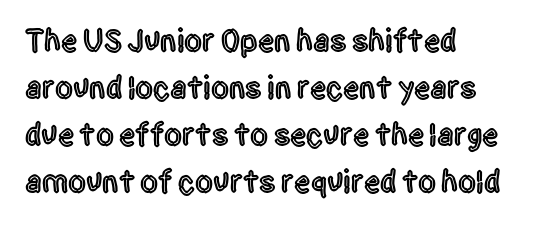
The image shows 32 px condensed sans-serif type, upright; set left-aligned, normal line spacing (1.47x), normal letter spacing, not underlined; a large x-height.
